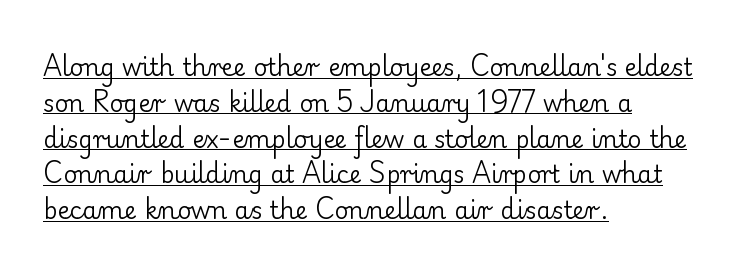
{"italic": "no", "bold": "no", "underline": "yes", "align": "left", "line_spacing": "normal", "line_spacing_ratio": 1.49, "letter_spacing": "normal", "letter_spacing_em": 0.0, "glyph_px": 24}
